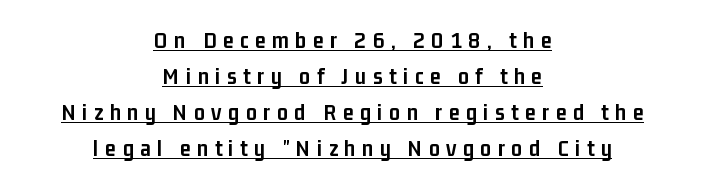
Like a heading marked for emphasis, these lines bear an underscore. There is plenty of visible air inserted between adjacent glyphs. Horizontal alignment here is central, giving a formal, balanced look. This is roman type, the default non-slanted kind. Honestly, the row spacing looks completely unremarkable.
